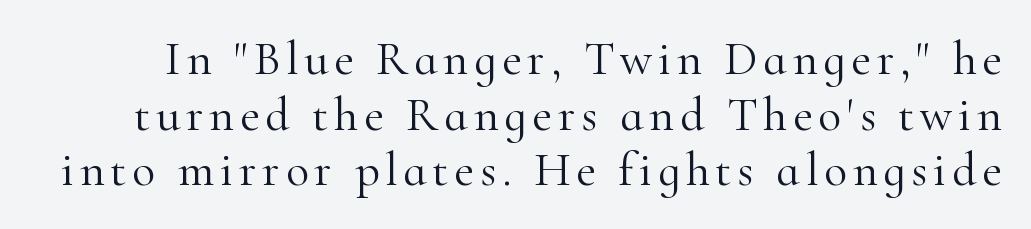
Q: Is the text bold? A: No.
Q: Is the text italic (slanted)? A: No, it is upright.
Q: Is the typeface a serif or a sans-serif typeface? A: Serif.
Q: Is the text underlined? A: No.
Q: Width (condensed, normal, or wide)? A: Normal.
Q: Stroke contrast? A: High.
Q: x-height? A: Small.
Q: Monospaced? A: No.
